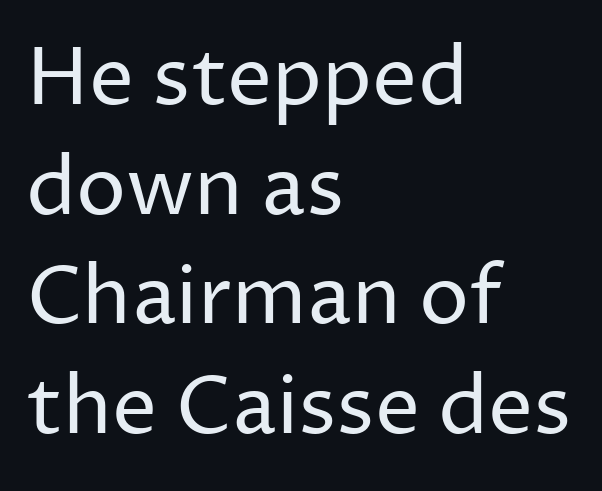
{"serif": "no", "italic": "no", "bold": "no", "weight": "regular", "width": "normal", "stroke_contrast": "low", "x_height": "medium", "monospaced": "no", "underline": "no", "align": "left", "line_spacing": "normal", "line_spacing_ratio": 1.37, "letter_spacing": "normal", "letter_spacing_em": 0.0, "glyph_px": 80}
